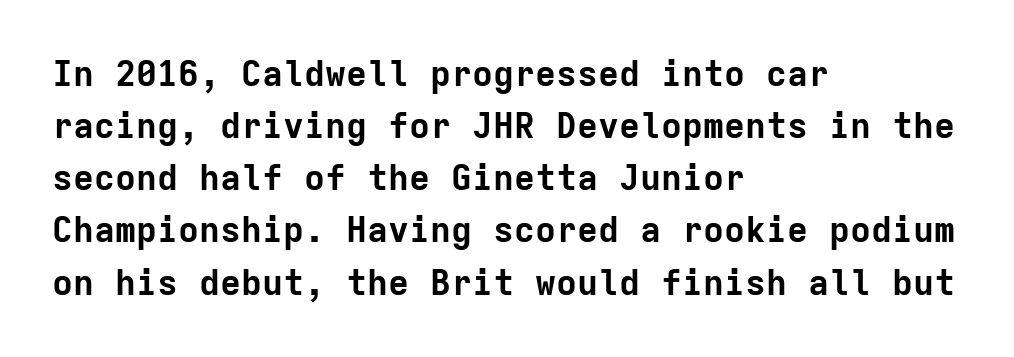
{"serif": "no", "italic": "no", "bold": "yes", "weight": "bold", "width": "normal", "stroke_contrast": "low", "x_height": "medium", "monospaced": "yes", "underline": "no", "align": "left", "line_spacing": "normal", "line_spacing_ratio": 1.49, "letter_spacing": "normal", "letter_spacing_em": 0.0, "glyph_px": 35}
